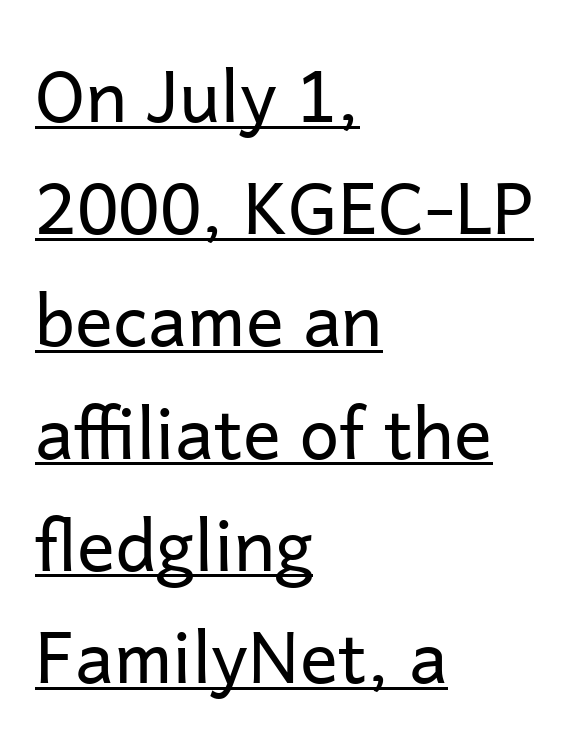
Q: Is the text bold? A: No.
Q: Is the text italic (slanted)? A: No, it is upright.
Q: Is the typeface a serif or a sans-serif typeface? A: Sans-serif.
Q: Is the text underlined? A: Yes.
Q: How is the paragraph aligned? A: Left-aligned.
Q: Is the spacing between letters normal or unusually wide? A: Normal.
Q: Is the spacing between lines tight, normal or loose? A: Normal.
Q: Width (condensed, normal, or wide)? A: Normal.
Q: Stroke contrast? A: Low.
Q: x-height? A: Medium.
Q: Monospaced? A: No.
